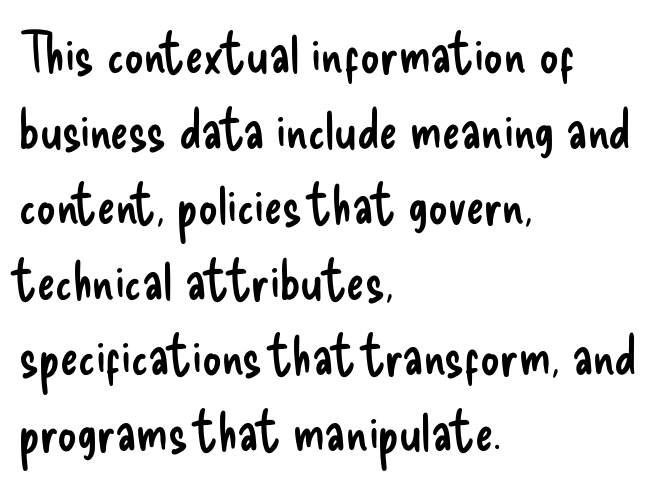
Q: Is the text bold? A: No.
Q: Is the text italic (slanted)? A: No, it is upright.
Q: Is the typeface a serif or a sans-serif typeface? A: Sans-serif.
Q: Is the text underlined? A: No.
Q: How is the paragraph aligned? A: Left-aligned.
Q: Is the spacing between letters normal or unusually wide? A: Normal.
Q: Is the spacing between lines tight, normal or loose? A: Normal.
Q: Width (condensed, normal, or wide)? A: Condensed.
Q: Stroke contrast? A: Low.
Q: x-height? A: Small.
Q: Monospaced? A: No.
